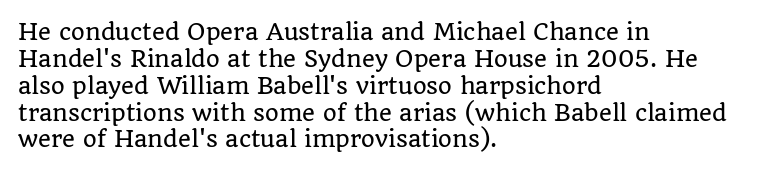
Q: Is the text italic (slanted)? A: No, it is upright.
Q: Is the text underlined? A: No.
Q: How is the paragraph aligned? A: Left-aligned.
Q: Is the spacing between letters normal or unusually wide? A: Normal.
